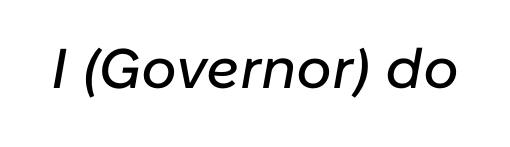
Q: Is the text italic (slanted)? A: Yes, it leans right by about 10 degrees.
Q: Is the text underlined? A: No.
Q: Is the spacing between letters normal or unusually wide? A: Normal.
Q: Width (condensed, normal, or wide)? A: Normal.
Q: Stroke contrast? A: Low.
Q: x-height? A: Medium.
Q: Monospaced? A: No.
